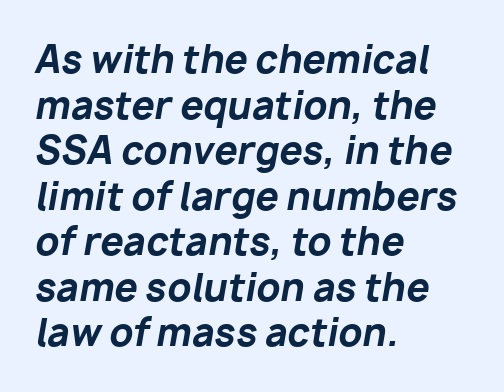
{"italic": "yes", "lean": "right", "slant_degrees": 10, "bold": "yes", "weight": "bold", "width": "normal", "stroke_contrast": "low", "x_height": "medium", "monospaced": "no", "underline": "no", "align": "left", "line_spacing_ratio": 1.23, "letter_spacing": "normal", "letter_spacing_em": 0.0, "glyph_px": 37}
